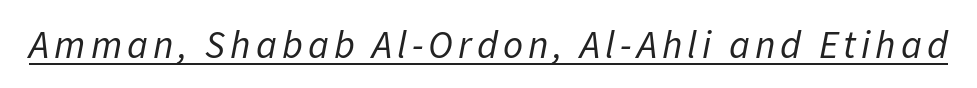
{"italic": "yes", "lean": "right", "slant_degrees": 11, "bold": "no", "weight": "regular", "width": "normal", "stroke_contrast": "low", "x_height": "medium", "monospaced": "no", "underline": "yes", "glyph_px": 39}
